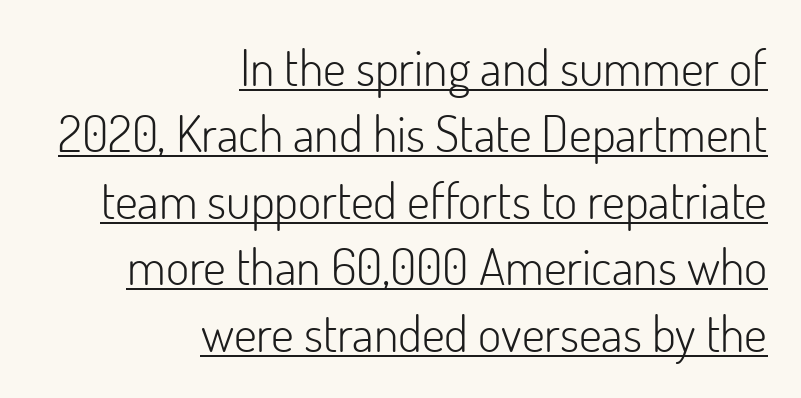
The image shows 50 px light sans-serif type, upright; set right-aligned, normal line spacing (1.33x), normal letter spacing, underlined; low stroke contrast and a small x-height.
